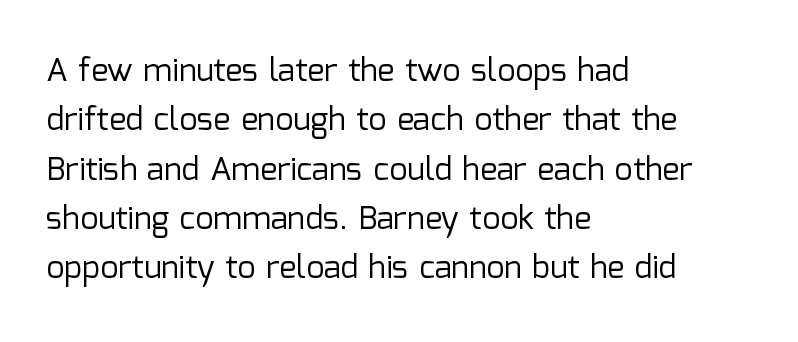
The image shows 32 px regular-weight sans-serif type, upright; set left-aligned, normal line spacing (1.54x), normal letter spacing, not underlined; low stroke contrast and a medium x-height.
